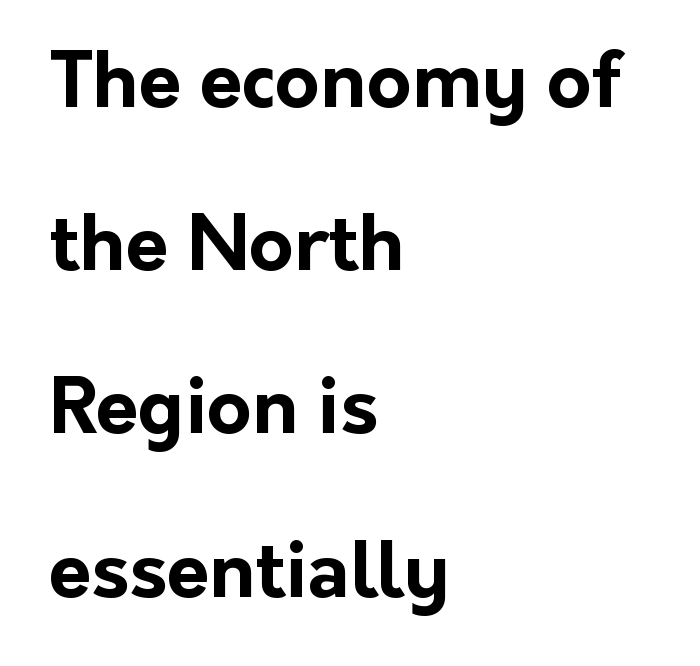
Q: Is the text bold? A: Yes.
Q: Is the text italic (slanted)? A: No, it is upright.
Q: Is the typeface a serif or a sans-serif typeface? A: Sans-serif.
Q: Is the text underlined? A: No.
Q: How is the paragraph aligned? A: Left-aligned.
Q: Is the spacing between letters normal or unusually wide? A: Normal.
Q: Is the spacing between lines tight, normal or loose? A: Loose.
Q: Width (condensed, normal, or wide)? A: Normal.
Q: Stroke contrast? A: Low.
Q: x-height? A: Medium.
Q: Monospaced? A: No.
